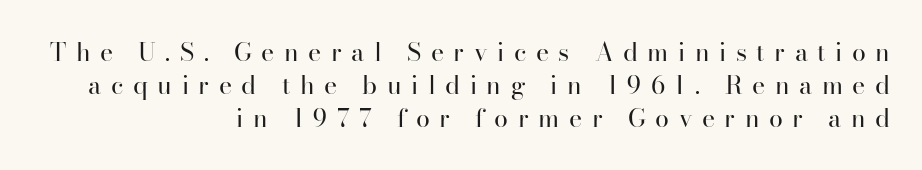
Q: Is the text bold? A: No.
Q: Is the text italic (slanted)? A: No, it is upright.
Q: Is the text underlined? A: No.
Q: How is the paragraph aligned? A: Right-aligned.
Q: Is the spacing between letters normal or unusually wide? A: Unusually wide.
Q: Is the spacing between lines tight, normal or loose? A: Normal.
